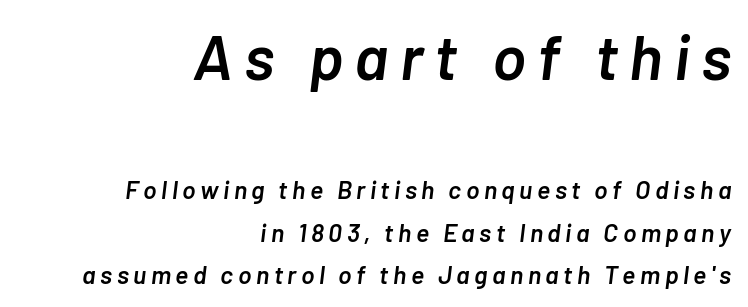
The sample has been set in demibold, a notch under bold. Is the type slanted? Yes — the strokes lean at a clear angle. Quick note: interline space is typical. Just letters on the line, the space beneath them empty.
